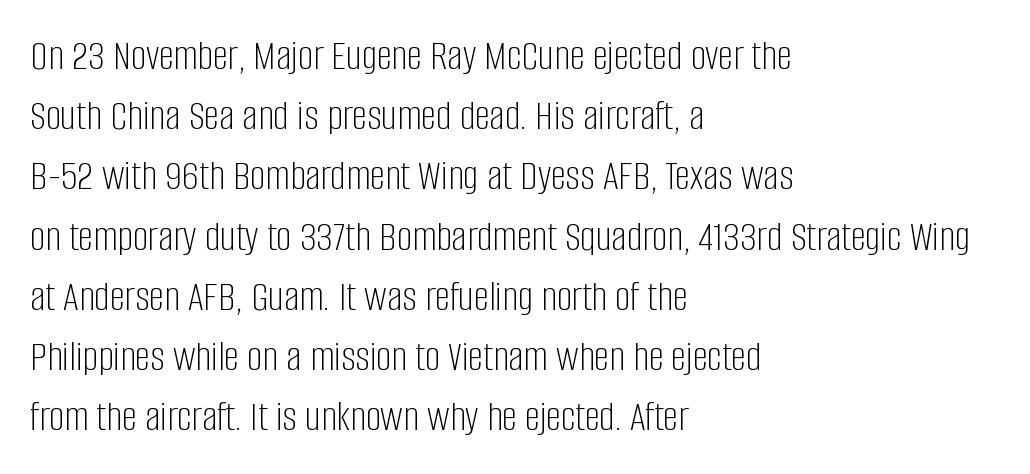
Q: Is the text bold? A: No.
Q: Is the text italic (slanted)? A: No, it is upright.
Q: Is the typeface a serif or a sans-serif typeface? A: Sans-serif.
Q: Is the text underlined? A: No.
Q: How is the paragraph aligned? A: Left-aligned.
Q: Is the spacing between letters normal or unusually wide? A: Normal.
Q: Is the spacing between lines tight, normal or loose? A: Normal.
Q: Width (condensed, normal, or wide)? A: Condensed.
Q: Stroke contrast? A: Low.
Q: x-height? A: Large.
Q: Monospaced? A: No.
